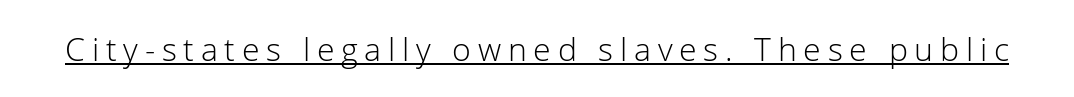
{"serif": "no", "italic": "no", "bold": "no", "weight": "light", "width": "normal", "stroke_contrast": "low", "x_height": "medium", "monospaced": "no", "underline": "yes", "letter_spacing": "wide", "letter_spacing_em": 0.21, "glyph_px": 32}
